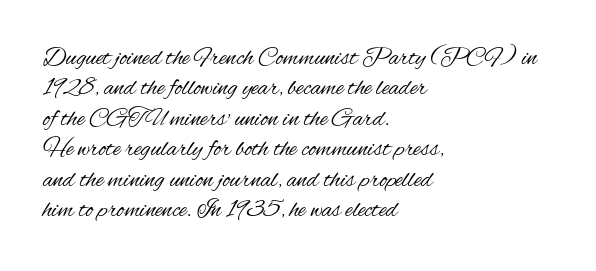
The image shows 25 px text type; set left-aligned, line spacing 1.22x, normal letter spacing, not underlined.
